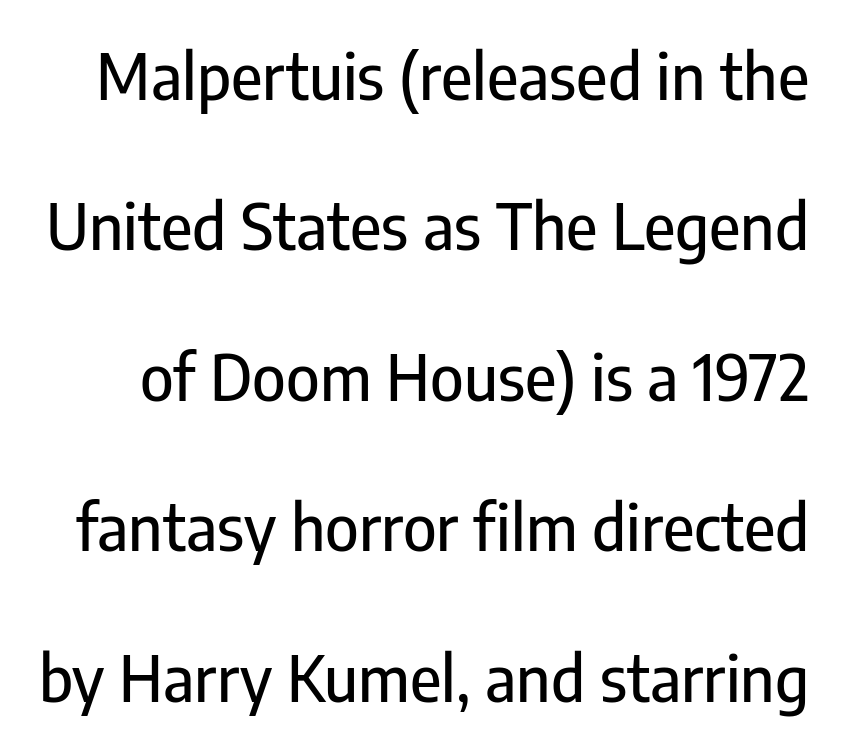
The image shows 64 px condensed sans-serif type, upright; set loose line spacing (2.35x), normal letter spacing, not underlined; low stroke contrast and a medium x-height.
